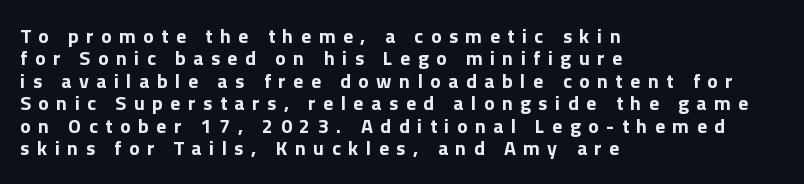
Q: Is the text bold? A: Yes.
Q: Is the text italic (slanted)? A: No, it is upright.
Q: Is the text underlined? A: No.
Q: How is the paragraph aligned? A: Left-aligned.
Q: Is the spacing between letters normal or unusually wide? A: Unusually wide.
Q: Is the spacing between lines tight, normal or loose? A: Tight.
